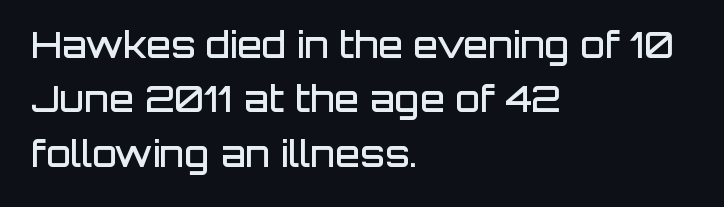
The image shows 36 px semibold sans-serif type, upright; set left-aligned, normal line spacing (1.51x), normal letter spacing, not underlined; low stroke contrast and a large x-height.
